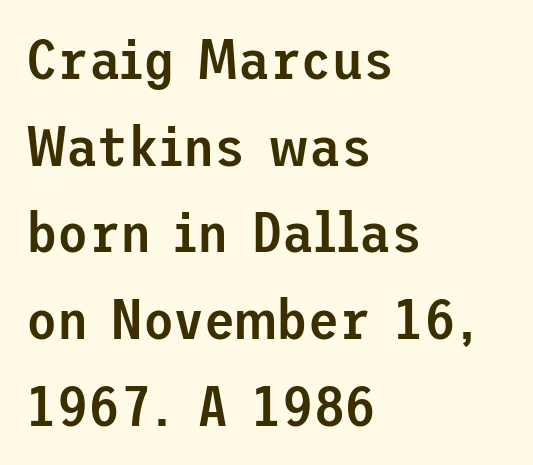
The image shows 57 px semibold sans-serif type, upright; set left-aligned, normal line spacing (1.52x), normal letter spacing, not underlined; low stroke contrast and a medium x-height.
